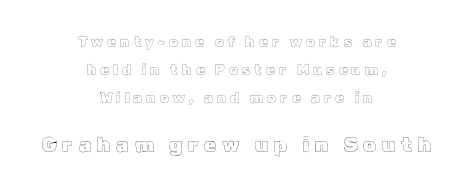
The image shows 20 px text type, upright; set centered, loose line spacing (1.99x), unusually wide letter spacing (+0.29 em), not underlined; the second (bottom) block is 1.43x larger.
